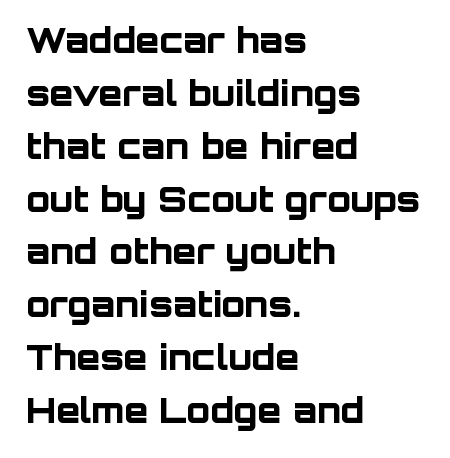
The image shows 35 px bold sans-serif type, upright; set left-aligned, normal line spacing (1.51x), normal letter spacing, not underlined; low stroke contrast and a large x-height.
